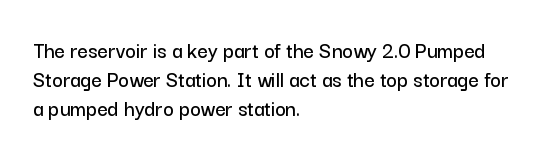
{"italic": "no", "underline": "no", "align": "left", "line_spacing": "normal", "line_spacing_ratio": 1.27, "letter_spacing": "normal", "letter_spacing_em": 0.0, "glyph_px": 23}
